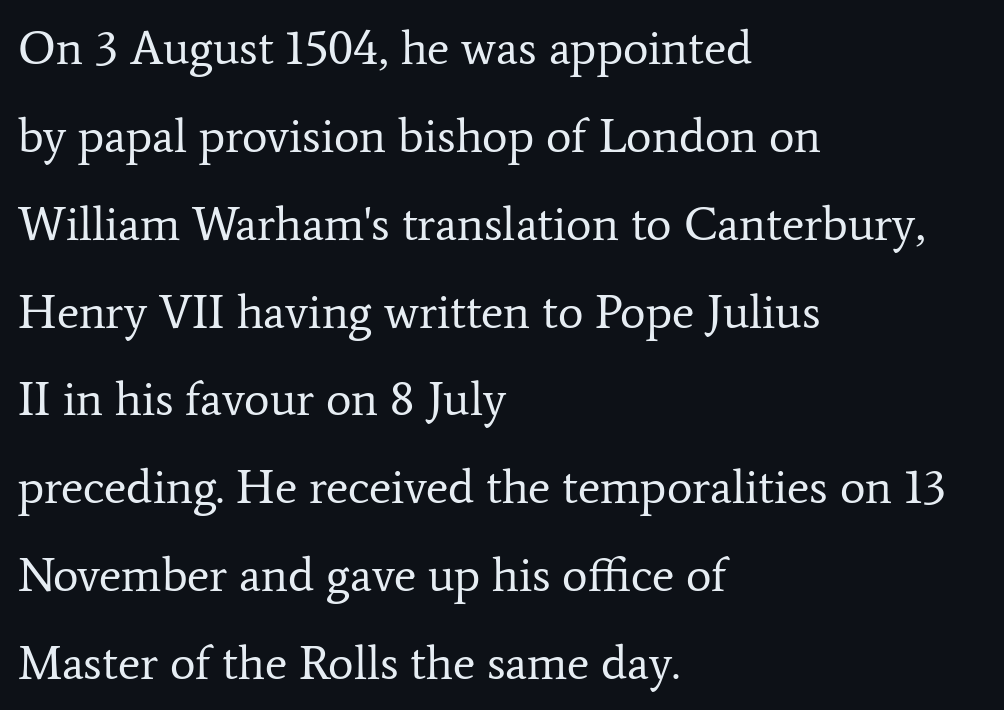
This sample has the flowing, uneven cadence of proportional lettering. The zone under the glyphs is completely vacant. Nobody touched the tracking dial on this one. The letters stand straight up with perfectly vertical stems. The designer went with a serif here, giving each stem small feet. Left-aligned paragraph, ragged on the right.
